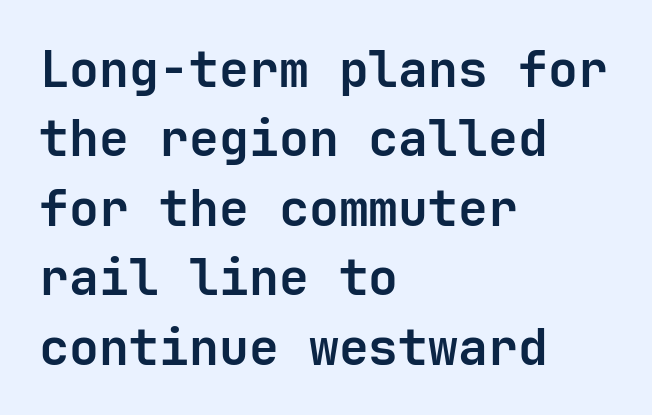
Does the weight exceed regular? Yes, all the way to bold. Characters follow at the spacing the type designer built in. Does the type have serifs? No, each stem ends abruptly. The vertical gap from one line to the next is medium. The type sits square on the baseline with zero lean. Short and long lines alike share a common starting point at left.
